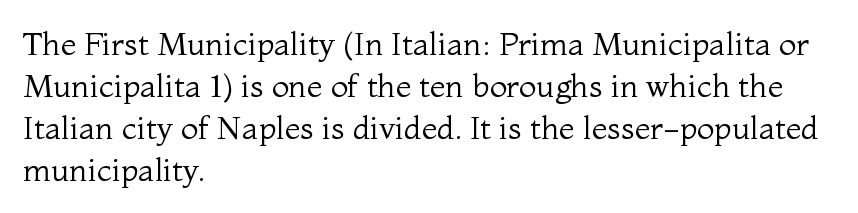
{"serif": "yes", "italic": "no", "bold": "no", "weight": "regular", "width": "normal", "stroke_contrast": "medium", "x_height": "medium", "monospaced": "no", "underline": "no", "align": "left", "line_spacing": "normal", "line_spacing_ratio": 1.31, "letter_spacing": "normal", "letter_spacing_em": 0.0, "glyph_px": 32}
